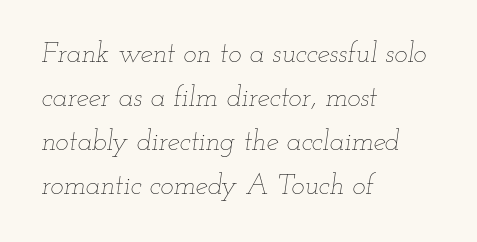
The strokes are not fattened; the text isn't bold. The space beneath each line is pristine and unruled. This is oblique type, the kind used for emphasis or titles. Evenly set lines give the paragraph a standard silhouette.
